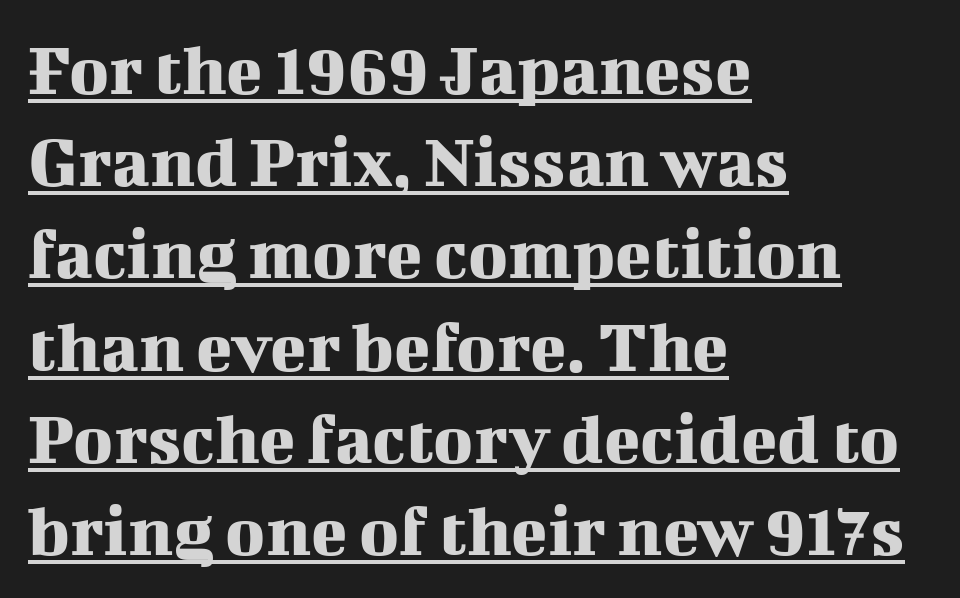
Is this a fixed-width face? No — the glyphs have proportional, varying widths. This rendering uses left alignment, leaving the right contour irregular. Unlike a clean sans, this face finishes its strokes with serifs. The letters stand straight up with perfectly vertical stems. A typographer would call this underscored text. The gaps between neighbouring characters are ordinary and unremarkable.
